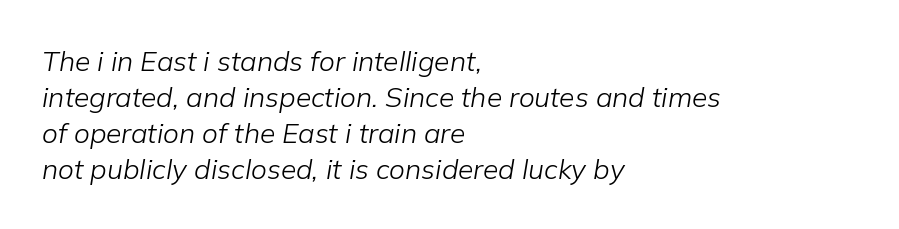
Q: Is the text bold? A: No.
Q: Is the text italic (slanted)? A: Yes, it leans right by about 9 degrees.
Q: Is the text underlined? A: No.
Q: How is the paragraph aligned? A: Left-aligned.
Q: Is the spacing between letters normal or unusually wide? A: Normal.
Q: Is the spacing between lines tight, normal or loose? A: Normal.
Q: Width (condensed, normal, or wide)? A: Normal.
Q: Stroke contrast? A: Low.
Q: x-height? A: Medium.
Q: Monospaced? A: No.
